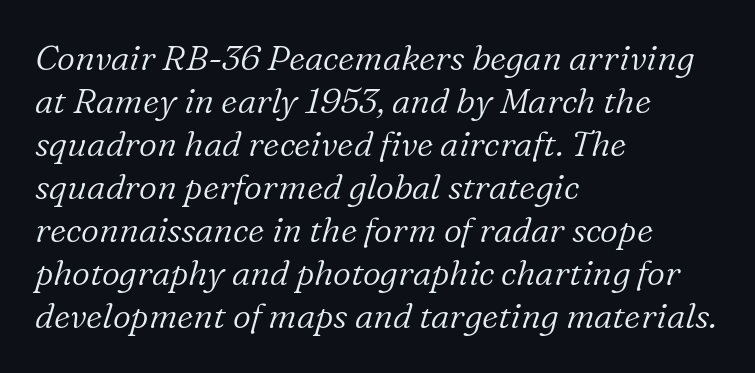
{"serif": "yes", "italic": "yes", "lean": "right", "slant_degrees": 16, "bold": "no", "weight": "light", "width": "normal", "stroke_contrast": "low", "x_height": "medium", "monospaced": "no", "underline": "no", "align": "left", "line_spacing_ratio": 1.23, "letter_spacing": "normal", "letter_spacing_em": 0.0, "glyph_px": 35}
